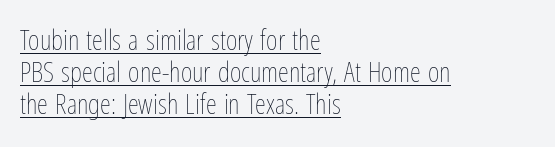
The image shows 28 px thin, condensed type, upright; set left-aligned, tight line spacing (1.14x), normal letter spacing, underlined; low stroke contrast and a medium x-height.
